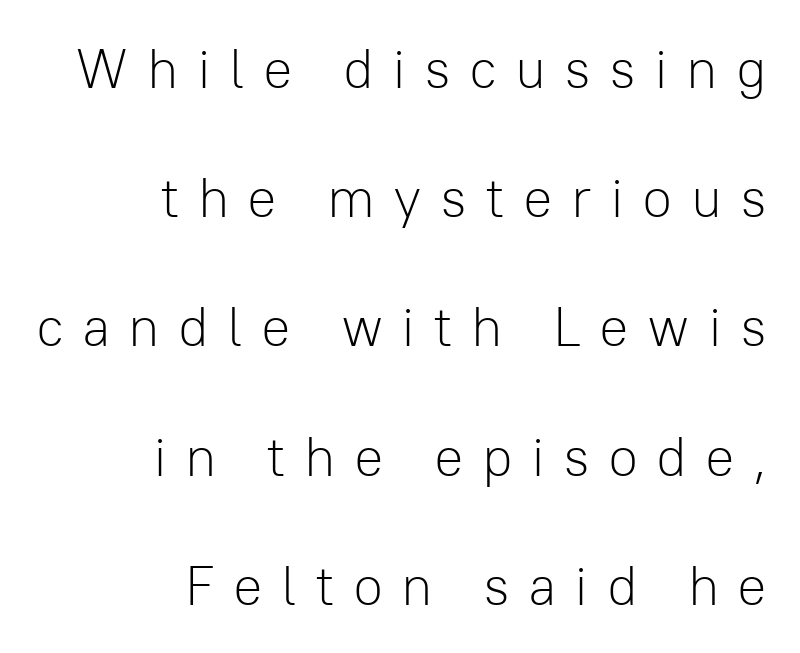
The image shows 55 px light sans-serif type, upright; set right-aligned, loose line spacing (2.35x), unusually wide letter spacing (+0.33 em), not underlined; low stroke contrast and a medium x-height.
